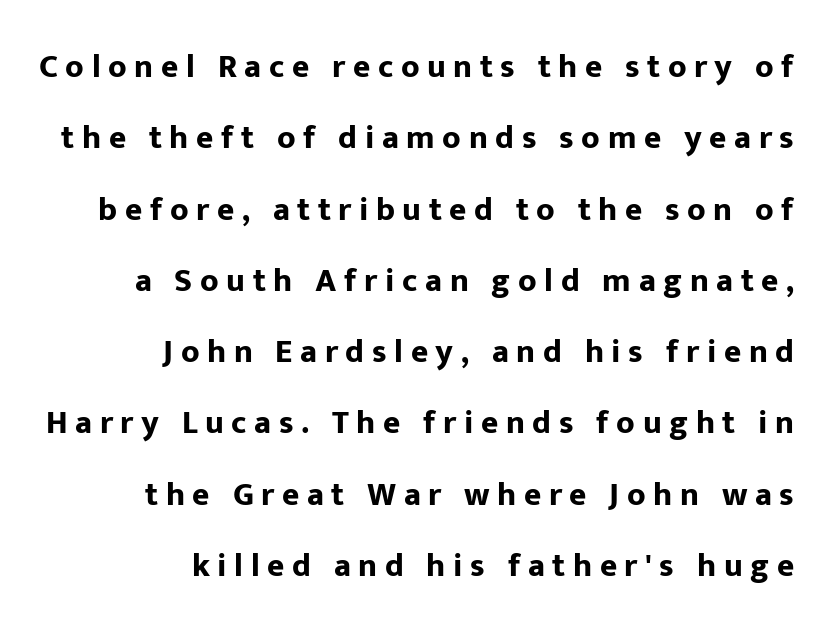
Q: Is the text bold? A: Yes.
Q: Is the text italic (slanted)? A: No, it is upright.
Q: Is the typeface a serif or a sans-serif typeface? A: Sans-serif.
Q: Is the text underlined? A: No.
Q: How is the paragraph aligned? A: Right-aligned.
Q: Is the spacing between letters normal or unusually wide? A: Unusually wide.
Q: Is the spacing between lines tight, normal or loose? A: Loose.
Q: Width (condensed, normal, or wide)? A: Normal.
Q: Stroke contrast? A: Low.
Q: x-height? A: Medium.
Q: Monospaced? A: No.
